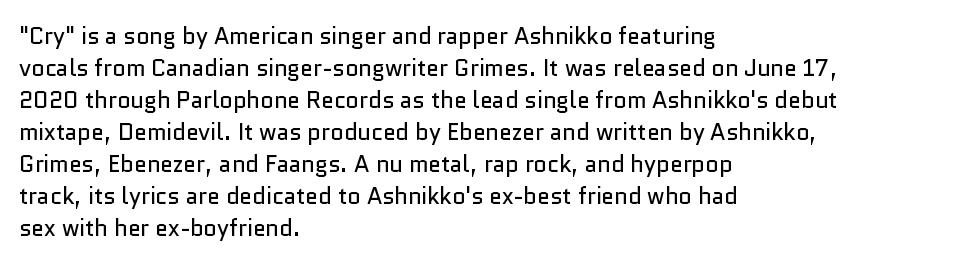
Caption: standard tracking, unaltered. Does the leading feel generous? No, just average. The lines are quadded left. Check the space under the baseline: it is left empty.
